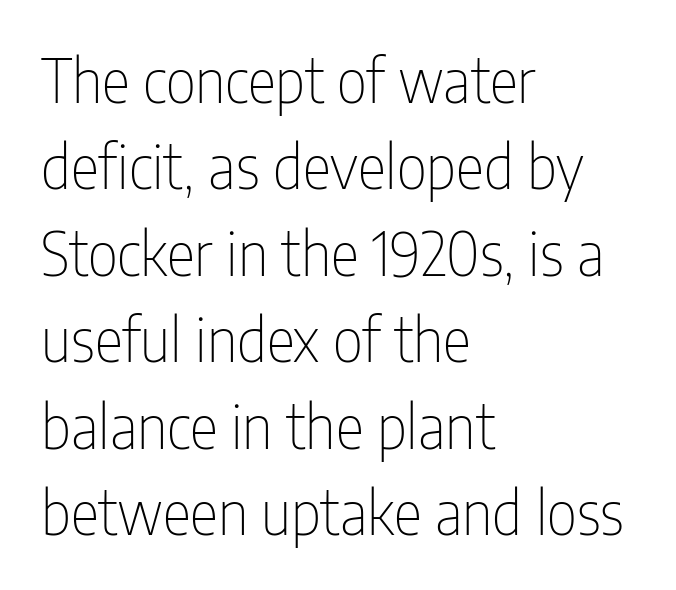
Q: Is the text bold? A: No.
Q: Is the text italic (slanted)? A: No, it is upright.
Q: Is the typeface a serif or a sans-serif typeface? A: Sans-serif.
Q: Is the text underlined? A: No.
Q: How is the paragraph aligned? A: Left-aligned.
Q: Is the spacing between letters normal or unusually wide? A: Normal.
Q: Is the spacing between lines tight, normal or loose? A: Normal.
Q: Width (condensed, normal, or wide)? A: Condensed.
Q: Stroke contrast? A: Low.
Q: x-height? A: Medium.
Q: Monospaced? A: No.
